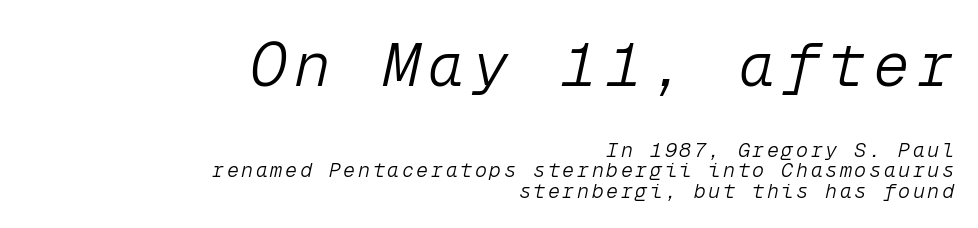
The image shows 61 px light type, italic (leaning right), monospaced; set right-aligned, tight line spacing (1.03x), not underlined; the first (top) block is 3.05x larger; low stroke contrast and a medium x-height.
